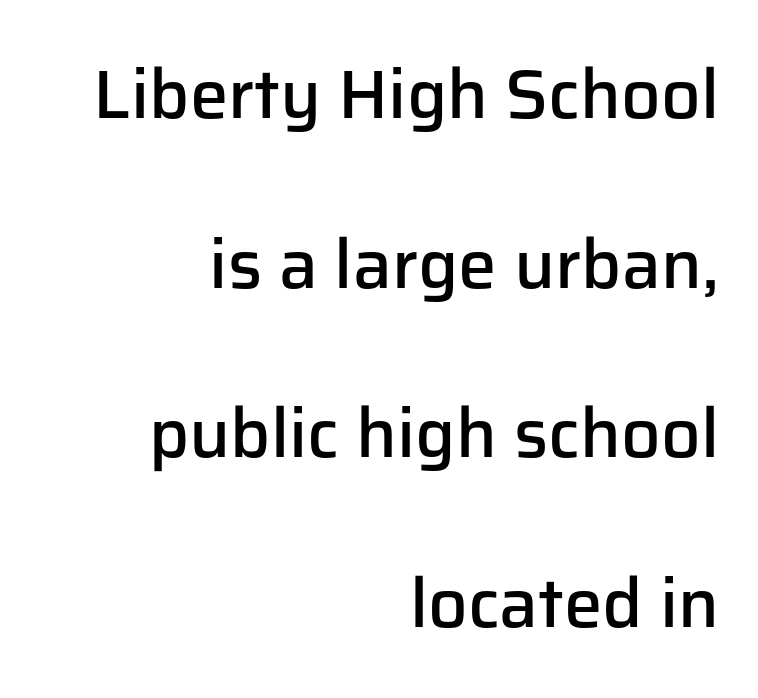
{"serif": "no", "italic": "no", "bold": "semi", "weight": "semibold", "width": "normal", "stroke_contrast": "low", "x_height": "medium", "monospaced": "no", "underline": "no", "align": "right", "line_spacing": "loose", "line_spacing_ratio": 2.46, "letter_spacing": "normal", "letter_spacing_em": 0.0, "glyph_px": 69}
